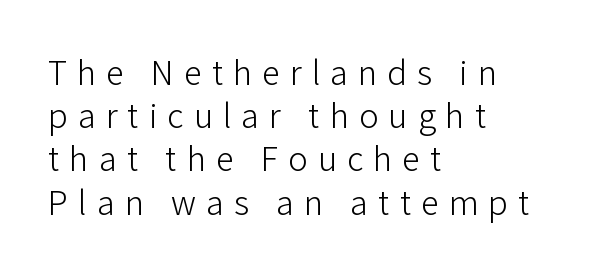
Q: Is the text bold? A: No.
Q: Is the text italic (slanted)? A: No, it is upright.
Q: Is the typeface a serif or a sans-serif typeface? A: Sans-serif.
Q: Is the text underlined? A: No.
Q: How is the paragraph aligned? A: Left-aligned.
Q: Is the spacing between letters normal or unusually wide? A: Unusually wide.
Q: Width (condensed, normal, or wide)? A: Normal.
Q: Stroke contrast? A: Low.
Q: x-height? A: Medium.
Q: Monospaced? A: No.
